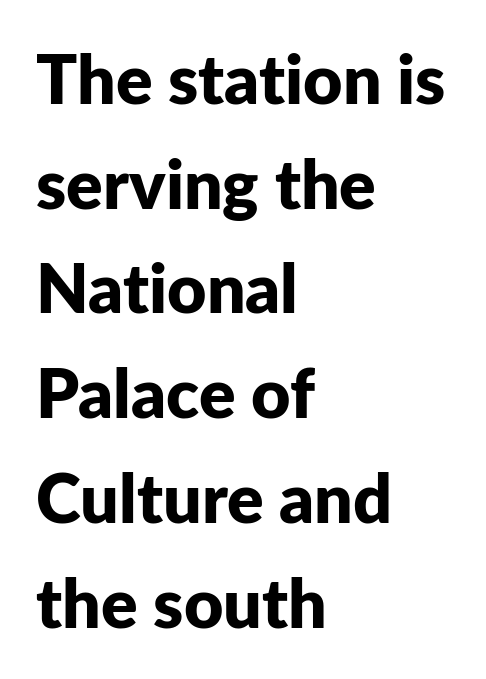
{"serif": "no", "italic": "no", "bold": "yes", "weight": "bold", "width": "normal", "stroke_contrast": "low", "x_height": "medium", "monospaced": "no", "underline": "no", "align": "left", "line_spacing": "normal", "line_spacing_ratio": 1.54, "letter_spacing": "normal", "letter_spacing_em": 0.0, "glyph_px": 68}
